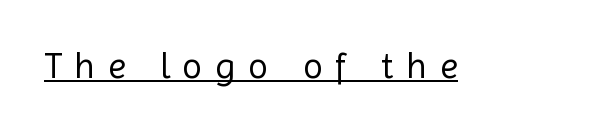
The image shows 37 px regular-weight sans-serif type, upright; set unusually wide letter spacing (+0.34 em), underlined; a medium x-height.
